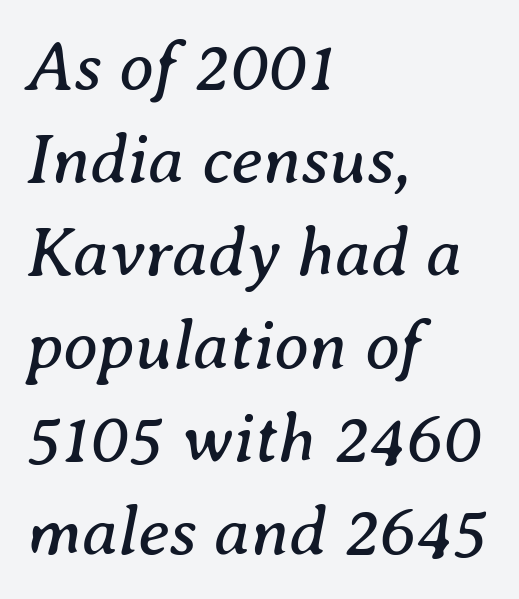
The image shows 70 px regular-weight serif type, italic (leaning right); set left-aligned, normal line spacing (1.33x), normal letter spacing, not underlined; medium stroke contrast and a medium x-height.
